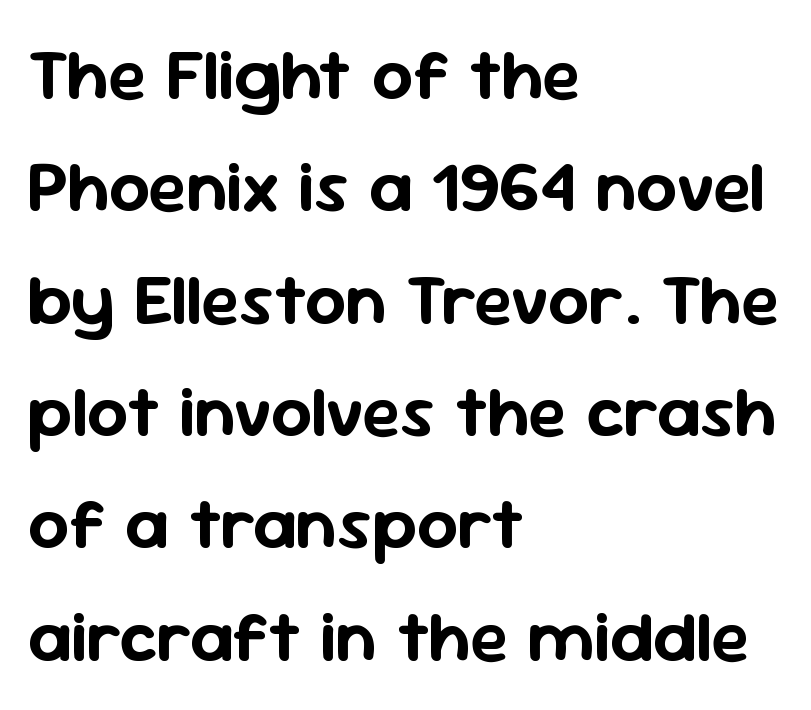
Proportional: the letters do not fall into vertical columns. Each word holds together tightly as a unit, with standard inter-letter gaps. The line-height multiplier appears to be the usual default. The rendering anchors every line to the left-hand side. A typesetter would mark this as roman, not italic.
